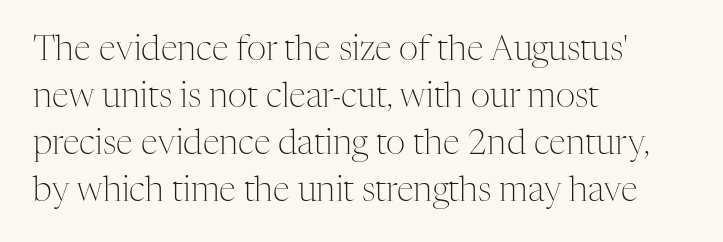
Q: Is the text bold? A: No.
Q: Is the text italic (slanted)? A: No, it is upright.
Q: Is the typeface a serif or a sans-serif typeface? A: Serif.
Q: Is the text underlined? A: No.
Q: How is the paragraph aligned? A: Left-aligned.
Q: Is the spacing between letters normal or unusually wide? A: Normal.
Q: Is the spacing between lines tight, normal or loose? A: Normal.
Q: Width (condensed, normal, or wide)? A: Normal.
Q: Stroke contrast? A: Medium.
Q: x-height? A: Medium.
Q: Monospaced? A: No.
